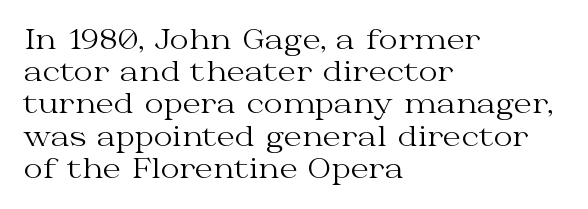
The image shows 26 px text type, upright; set left-aligned, line spacing 1.24x, normal letter spacing, not underlined.
